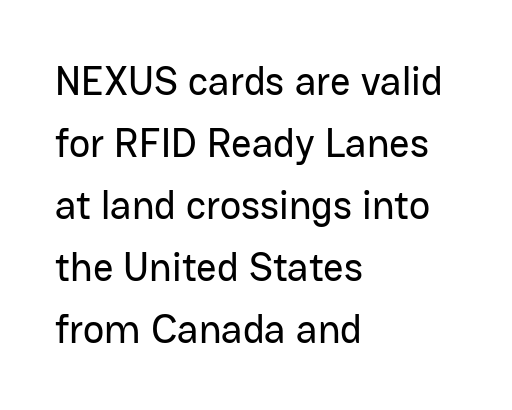
The font family rendered here belongs to the sans-serif group. Do the characters align in a grid? No, the font is proportional. The lines in this sample share a left origin and differ only in where they stop. These lines keep a tight, regular rhythm from letter to letter. Nope, not italic — everything's standing straight.
